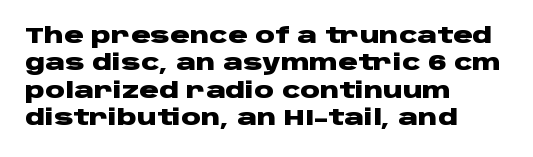
Only glyphs here, with clear space below each row. The type sits square on the baseline with zero lean. Short note: letters normally spaced. Summary of vertical rhythm: regular, with standard interline spacing. Thick stems and heavy bowls — unmistakably bold. Short and long lines alike share a common starting point at left.
